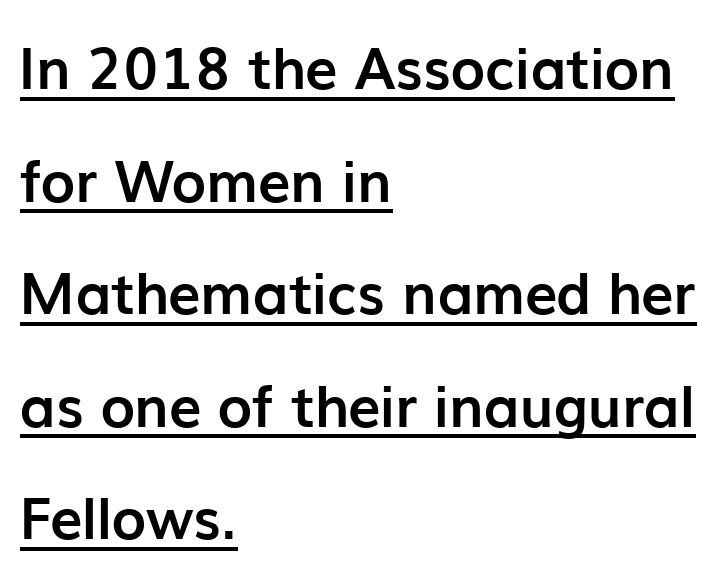
This block would shrink considerably if given ordinary leading; it's expanded now. Quick note: not italic, upright. Is there an underline? Yes — a line sits under the letters. This sample is left-justified, so line endings fall wherever the words run out.
